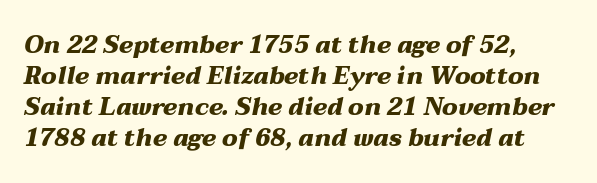
{"italic": "yes", "lean": "right", "slant_degrees": 12, "bold": "yes", "underline": "no", "align": "left", "line_spacing": "normal", "line_spacing_ratio": 1.29, "letter_spacing": "normal", "letter_spacing_em": 0.0, "glyph_px": 24}
